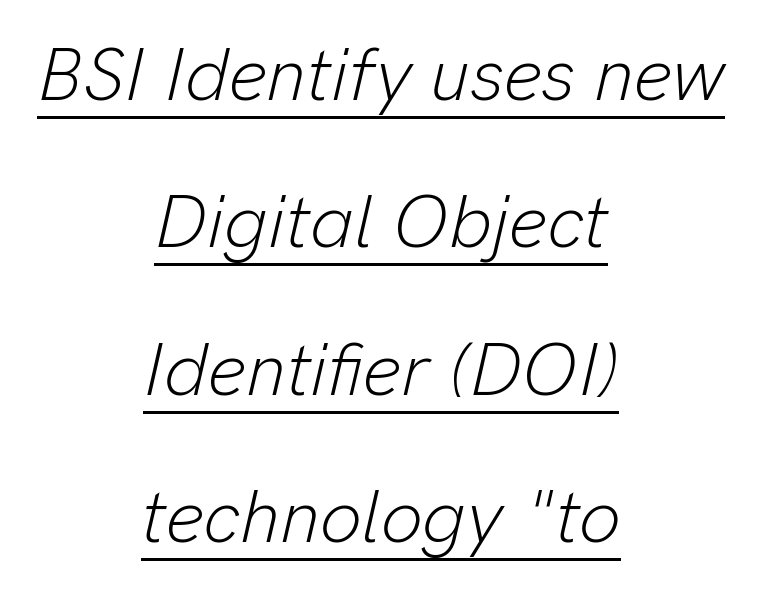
{"italic": "yes", "lean": "right", "slant_degrees": 13, "bold": "no", "weight": "light", "width": "normal", "stroke_contrast": "low", "x_height": "medium", "monospaced": "no", "underline": "yes", "align": "center", "line_spacing": "loose", "line_spacing_ratio": 1.99, "letter_spacing": "normal", "letter_spacing_em": 0.0, "glyph_px": 74}
